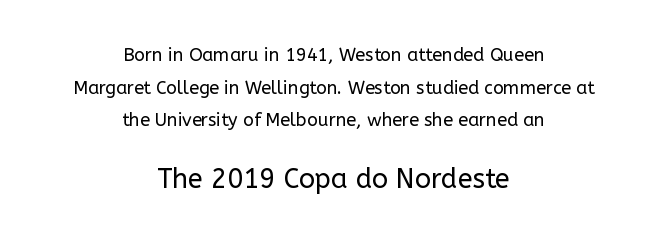
{"italic": "no", "bold": "no", "underline": "no", "align": "center", "line_spacing_ratio": 1.81, "letter_spacing": "normal", "letter_spacing_em": 0.0, "larger_block": "second", "size_ratio": 1.5, "glyph_px": 27}
